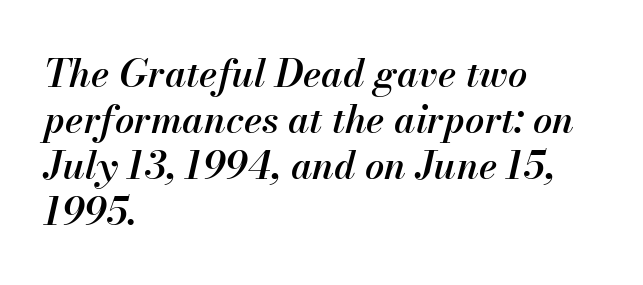
The text block is weighted toward the left margin, trailing off unevenly rightward. The passage shown leans; its letterforms are oblique. Look at the stroke-to-counter ratio: somewhat heavy, a semibold. The string is rendered with underlining switched off. Look at the tracking — it's just the regular setting, nothing added.
